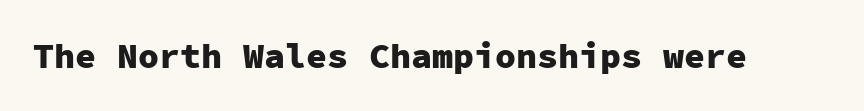
The image shows 35 px heavy sans-serif type, upright, monospaced; set normal letter spacing, not underlined; low stroke contrast and a medium x-height.
